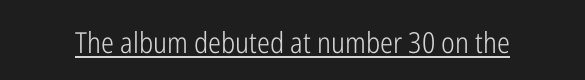
{"serif": "no", "italic": "no", "bold": "no", "weight": "light", "width": "condensed", "stroke_contrast": "low", "x_height": "medium", "monospaced": "no", "underline": "yes", "letter_spacing": "normal", "letter_spacing_em": 0.0, "glyph_px": 29}
